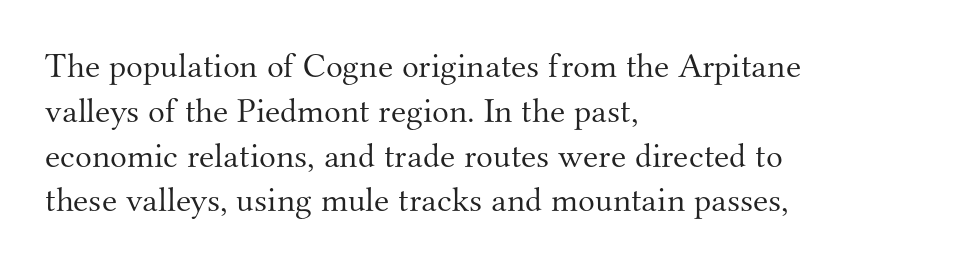
Q: Is the text bold? A: No.
Q: Is the text italic (slanted)? A: No, it is upright.
Q: Is the typeface a serif or a sans-serif typeface? A: Serif.
Q: Is the text underlined? A: No.
Q: How is the paragraph aligned? A: Left-aligned.
Q: Is the spacing between letters normal or unusually wide? A: Normal.
Q: Is the spacing between lines tight, normal or loose? A: Normal.
Q: Width (condensed, normal, or wide)? A: Normal.
Q: Stroke contrast? A: Medium.
Q: x-height? A: Small.
Q: Monospaced? A: No.
